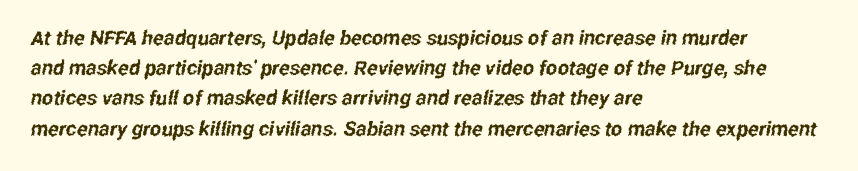
{"underline": "no", "align": "left", "line_spacing": "normal", "line_spacing_ratio": 1.51, "letter_spacing": "normal", "letter_spacing_em": 0.0, "glyph_px": 20}
